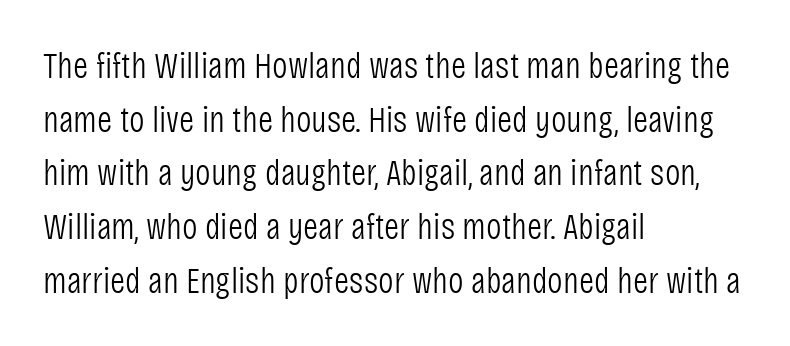
Character widths vary here, with narrow letters taking less room than wide ones. Nobody touched the tracking dial on this one. Line spacing here is normal. Type style note: lacks serifs. The string is rendered with underlining switched off.
